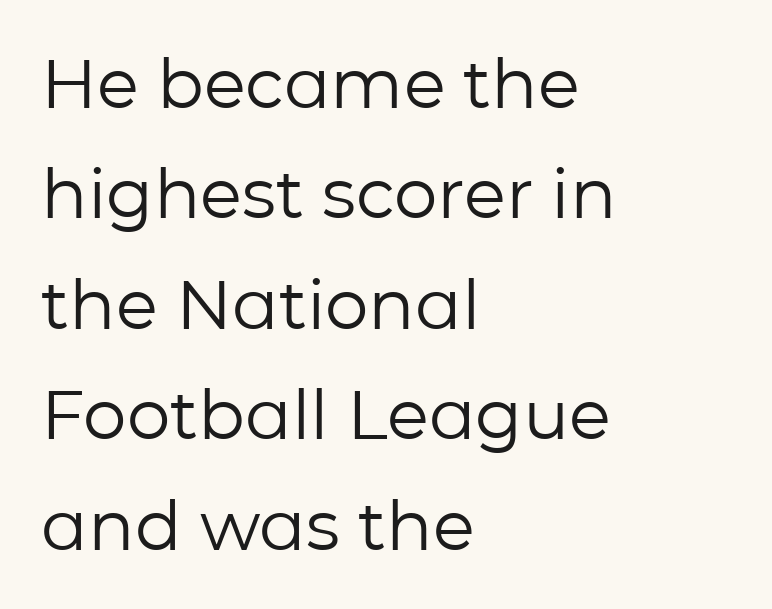
The image shows 69 px regular-weight sans-serif type, upright; set left-aligned, normal line spacing (1.6x), normal letter spacing, not underlined; low stroke contrast and a medium x-height.
